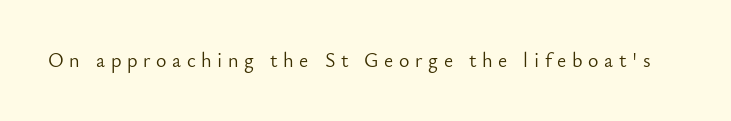
{"italic": "no", "bold": "no", "underline": "no", "letter_spacing": "wide", "letter_spacing_em": 0.28, "glyph_px": 20}
